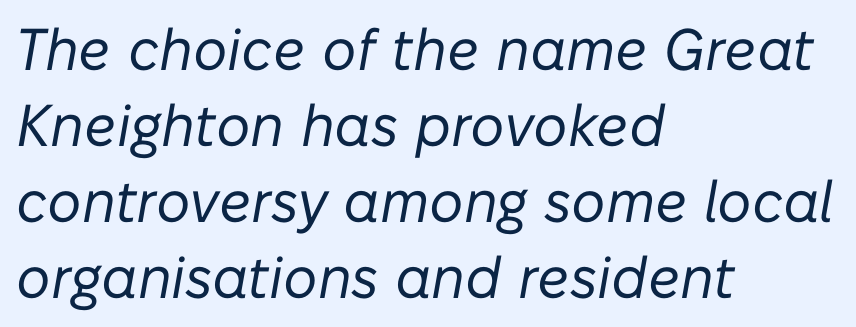
Spacing verdict: proportional, widths tailored to each character. The weight would be labelled regular, book, light, or lighter still. This rendering leaves character spacing at its baseline value. The axis of the letterforms is tilted away from vertical. Successive baselines arrive at the customary interval.
